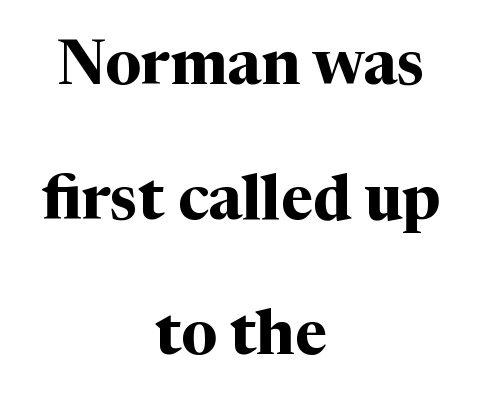
{"serif": "yes", "italic": "no", "bold": "yes", "weight": "bold", "width": "normal", "stroke_contrast": "medium", "x_height": "medium", "monospaced": "no", "underline": "no", "align": "center", "line_spacing": "loose", "line_spacing_ratio": 2.18, "letter_spacing": "normal", "letter_spacing_em": 0.0, "glyph_px": 62}
